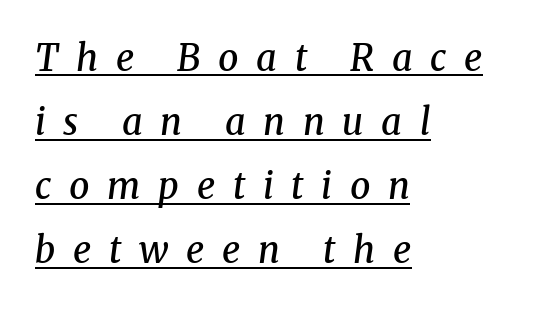
The passage shown is typed in a proportional face where columns would drift. Typeset ragged right — the left edge is the straight one. The whole block is typeset with a tilt. The glyphs in this specimen are seriffed.
